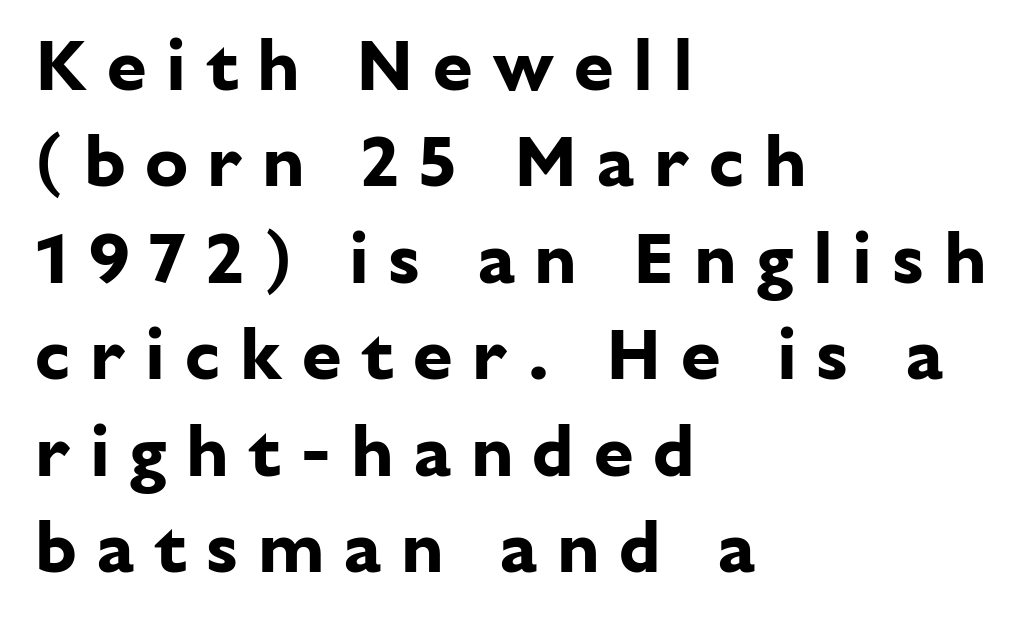
{"serif": "no", "italic": "no", "bold": "yes", "weight": "bold", "width": "normal", "stroke_contrast": "low", "x_height": "medium", "monospaced": "no", "underline": "no", "align": "left", "line_spacing": "normal", "line_spacing_ratio": 1.34, "letter_spacing": "wide", "letter_spacing_em": 0.27, "glyph_px": 72}
